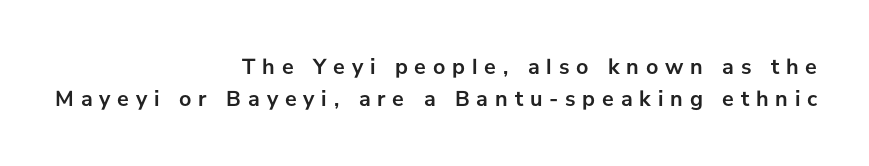
{"italic": "no", "bold": "yes", "underline": "no", "align": "right", "line_spacing": "normal", "line_spacing_ratio": 1.45, "letter_spacing": "wide", "letter_spacing_em": 0.31, "glyph_px": 22}
